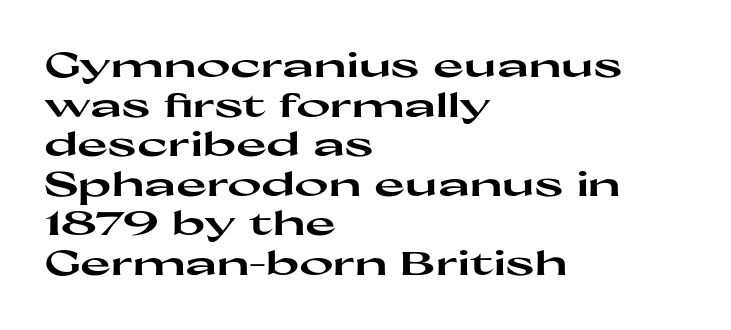
Plain, unruled lines of type. Nope, not italic — everything's standing straight. This sample has the flowing, uneven cadence of proportional lettering. Set as a true bold cut, around the 700 mark. In CSS terms this would be text-align: left.
